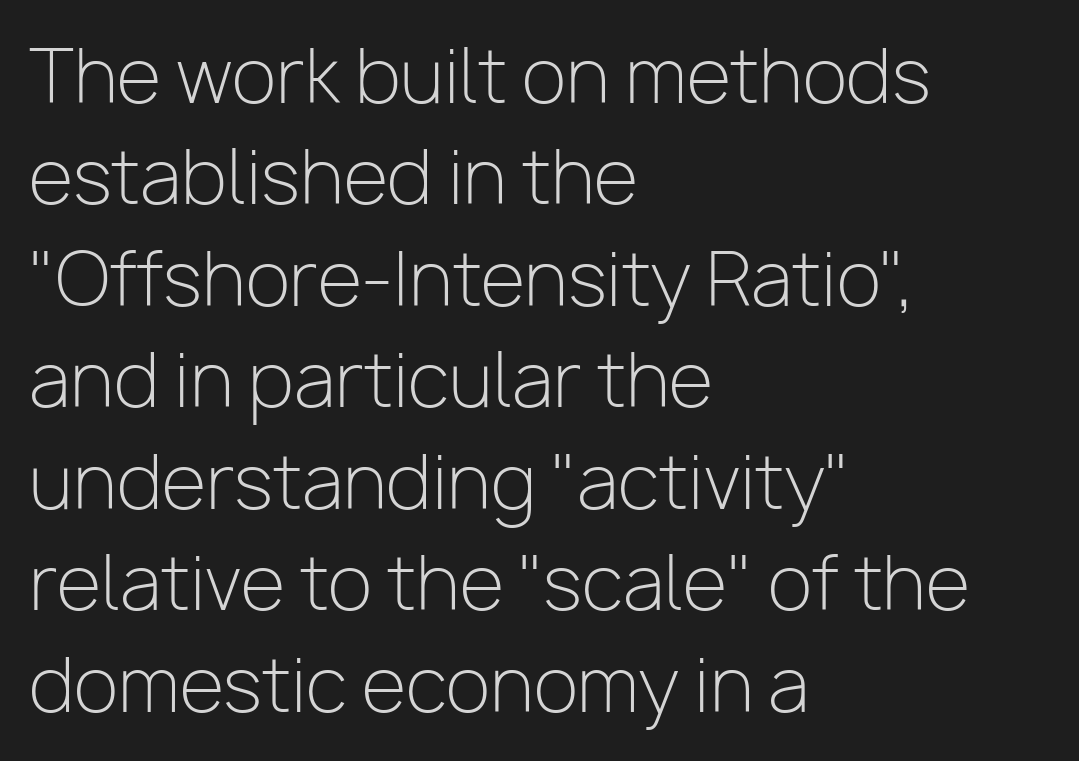
{"serif": "no", "italic": "no", "bold": "no", "weight": "light", "width": "normal", "stroke_contrast": "low", "x_height": "medium", "monospaced": "no", "underline": "no", "align": "left", "line_spacing": "normal", "line_spacing_ratio": 1.39, "letter_spacing": "normal", "letter_spacing_em": 0.0, "glyph_px": 73}
